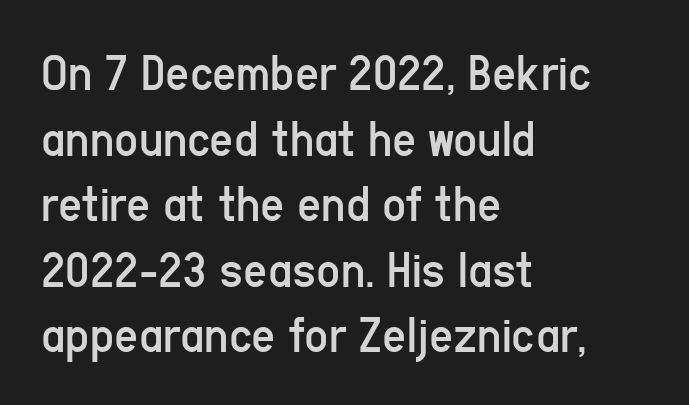
The passage shown is not underscored anywhere. In CSS terms this would be text-align: left. Each new line begins a customary step beneath the previous one. Serif or sans? Sans — the stroke terminals are bare. Weight: regular or lighter.
